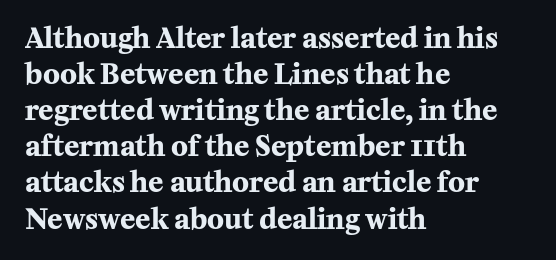
The image shows 28 px bold serif type, upright; set left-aligned, normal line spacing (1.29x), normal letter spacing, not underlined; medium stroke contrast and a medium x-height.
